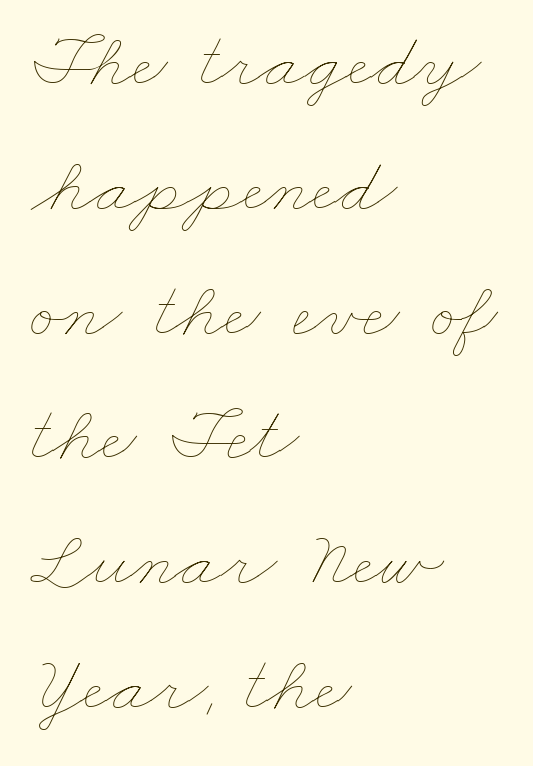
The image shows 80 px thin, wide type; set left-aligned, normal line spacing (1.56x), normal letter spacing, not underlined; low stroke contrast and a small x-height.
